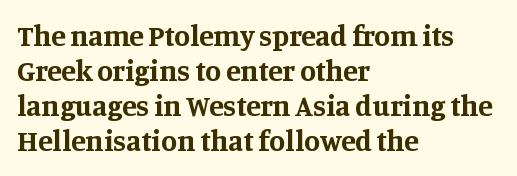
{"serif": "yes", "italic": "no", "bold": "yes", "weight": "bold", "width": "normal", "stroke_contrast": "medium", "x_height": "large", "monospaced": "no", "underline": "no", "align": "left", "line_spacing_ratio": 1.21, "letter_spacing": "normal", "letter_spacing_em": 0.0, "glyph_px": 29}
